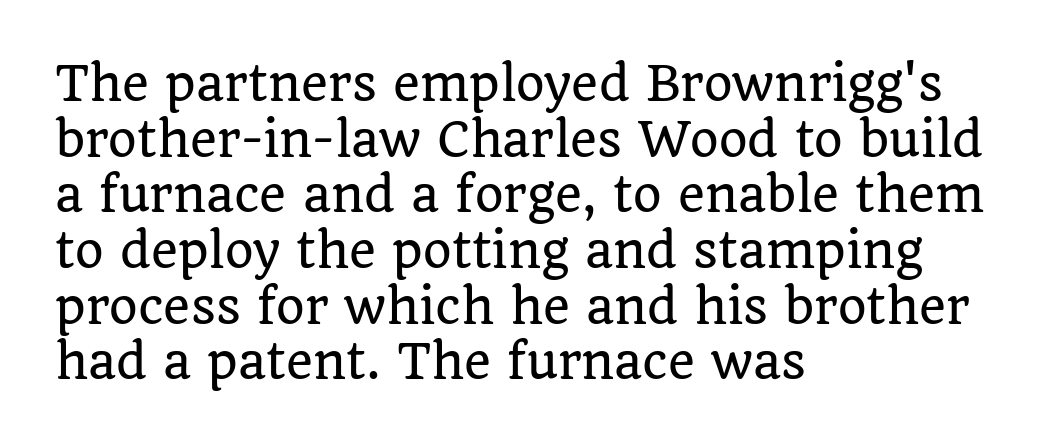
Here the designer chose a conventional face with non-uniform glyph widths. Serifs: yes, visible at the terminals of the letterforms. If you drew a line through each stem, it would be perfectly vertical. Look at the tracking — it's just the regular setting, nothing added. Descenders hang freely into open space.
